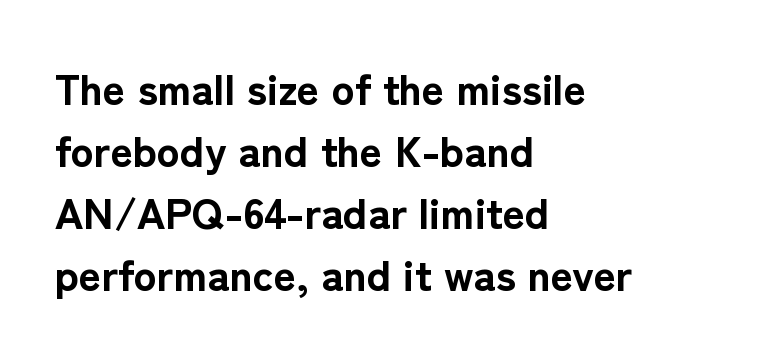
The image shows 43 px bold sans-serif type, upright; set left-aligned, normal line spacing (1.44x), normal letter spacing, not underlined; low stroke contrast and a medium x-height.
